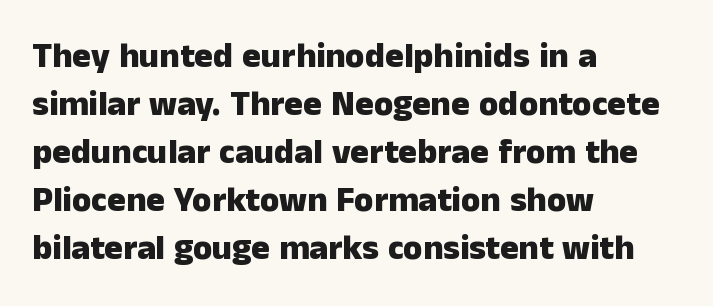
{"serif": "no", "italic": "no", "bold": "yes", "weight": "heavy", "width": "normal", "stroke_contrast": "low", "x_height": "medium", "monospaced": "no", "underline": "no", "align": "left", "line_spacing": "normal", "line_spacing_ratio": 1.37, "letter_spacing": "normal", "letter_spacing_em": 0.0, "glyph_px": 35}
